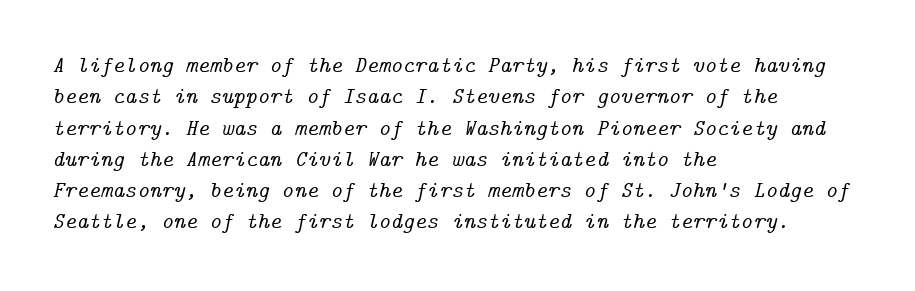
{"italic": "yes", "lean": "right", "slant_degrees": 14, "underline": "no", "align": "left", "line_spacing": "normal", "line_spacing_ratio": 1.36, "letter_spacing": "normal", "letter_spacing_em": 0.0, "glyph_px": 23}
